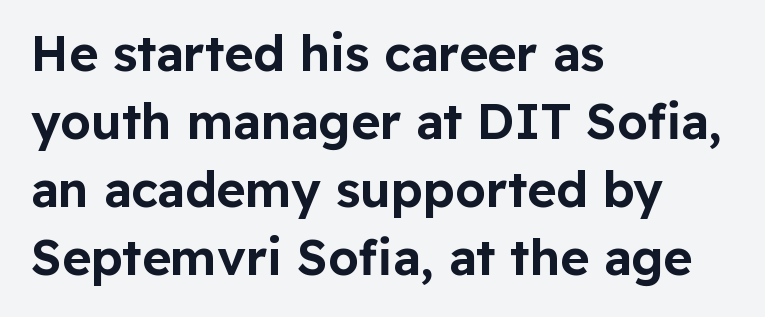
The image shows 49 px sans-serif type, upright; set left-aligned, normal line spacing (1.39x), normal letter spacing, not underlined; low stroke contrast and a medium x-height.
